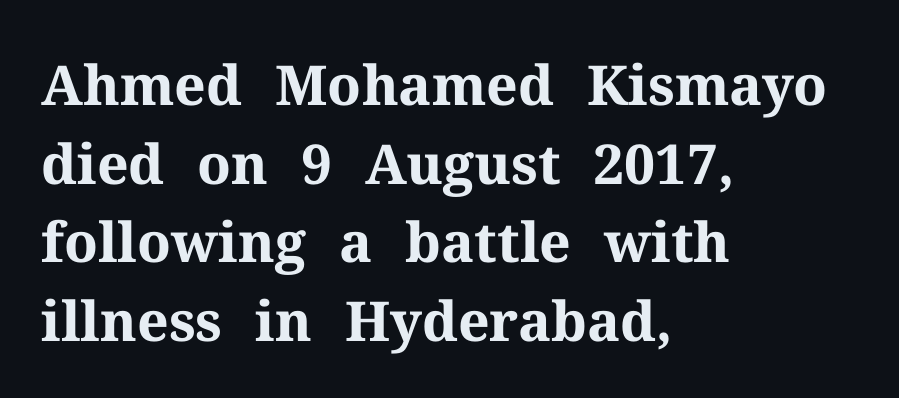
The image shows 55 px bold serif type, upright; set left-aligned, normal line spacing (1.43x), normal letter spacing, not underlined; medium stroke contrast and a medium x-height.
